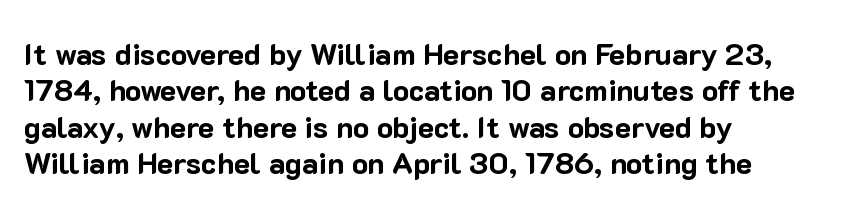
Words float on clear page, feet unadorned. Upright lettering throughout. Is this a sans? Yes — the strokes have no serifs. Between one letter and the next there's only the usual sliver of space.
